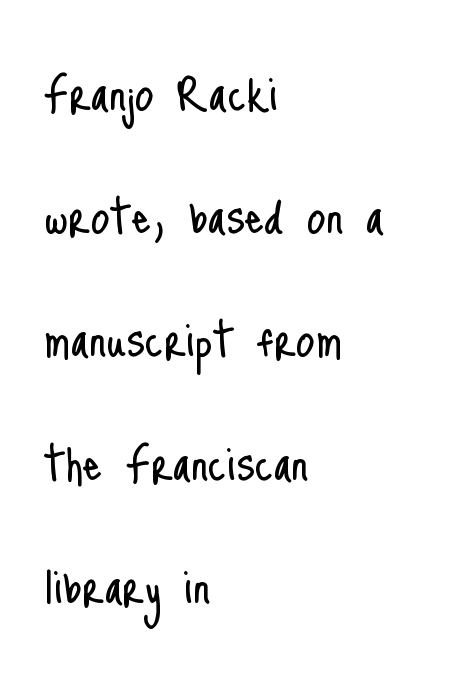
Q: Is the text bold? A: No.
Q: Is the text italic (slanted)? A: No, it is upright.
Q: Is the typeface a serif or a sans-serif typeface? A: Sans-serif.
Q: Is the text underlined? A: No.
Q: How is the paragraph aligned? A: Left-aligned.
Q: Is the spacing between letters normal or unusually wide? A: Normal.
Q: Is the spacing between lines tight, normal or loose? A: Loose.
Q: Width (condensed, normal, or wide)? A: Condensed.
Q: Stroke contrast? A: Low.
Q: x-height? A: Small.
Q: Monospaced? A: No.
